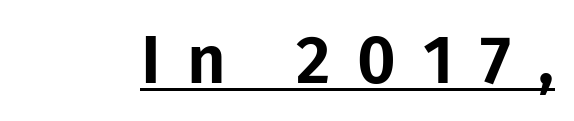
Italic? Not at all — the glyphs are vertical. The type family on display is of the sans-serif kind. The face used here appears with an underline applied. The rendering inserts visible extra space after every character. Character widths vary here, with narrow letters taking less room than wide ones.
